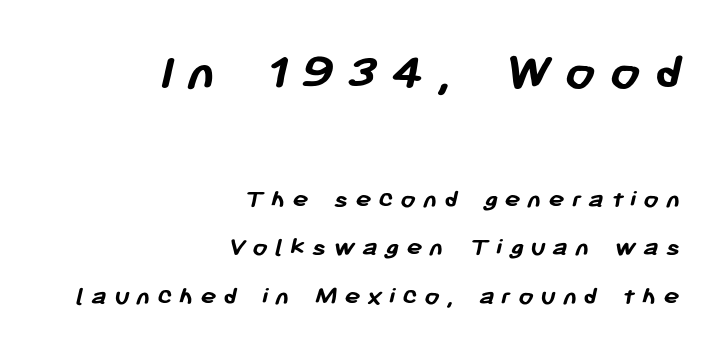
The image shows 54 px semibold sans-serif type; set right-aligned, line spacing 1.79x, unusually wide letter spacing (+0.25 em), not underlined; the first (top) block is 2.0x larger; low stroke contrast and a medium x-height.
